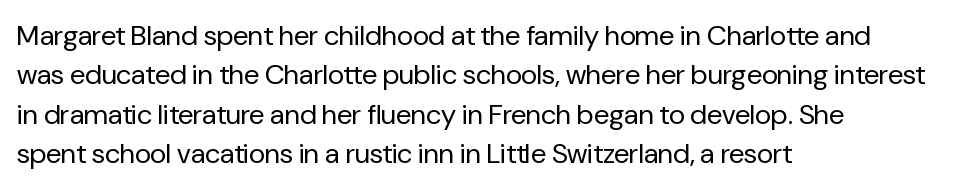
{"serif": "no", "italic": "no", "bold": "no", "weight": "regular", "width": "normal", "stroke_contrast": "low", "x_height": "medium", "monospaced": "no", "underline": "no", "align": "left", "line_spacing": "normal", "line_spacing_ratio": 1.41, "letter_spacing": "normal", "letter_spacing_em": 0.0, "glyph_px": 28}
